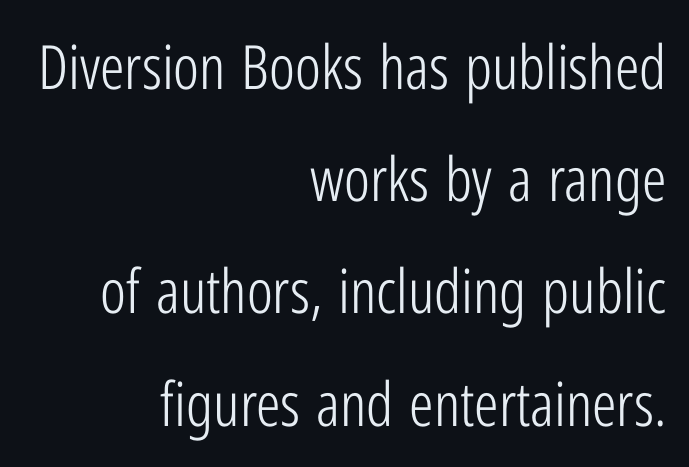
Q: Is the text bold? A: No.
Q: Is the text italic (slanted)? A: No, it is upright.
Q: Is the typeface a serif or a sans-serif typeface? A: Sans-serif.
Q: Is the text underlined? A: No.
Q: How is the paragraph aligned? A: Right-aligned.
Q: Is the spacing between letters normal or unusually wide? A: Normal.
Q: Width (condensed, normal, or wide)? A: Condensed.
Q: Stroke contrast? A: Low.
Q: x-height? A: Medium.
Q: Monospaced? A: No.
